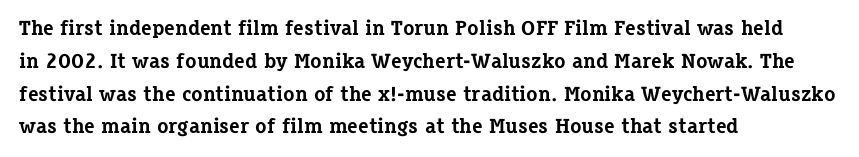
The image shows 21 px bold type, upright; set left-aligned, normal line spacing (1.56x), normal letter spacing, not underlined.
